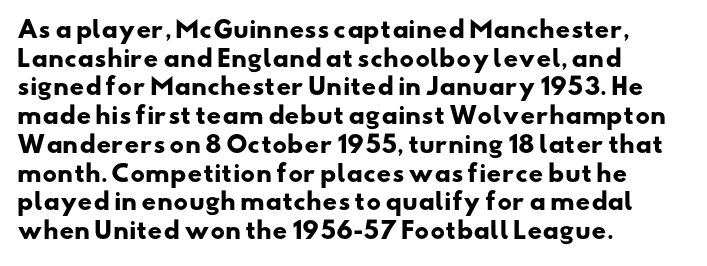
{"bold": "yes", "underline": "no", "align": "left", "line_spacing": "normal", "line_spacing_ratio": 1.25, "letter_spacing": "normal", "letter_spacing_em": 0.0, "glyph_px": 23}
